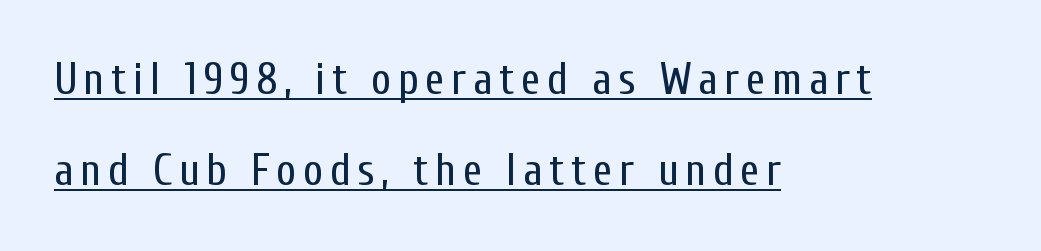
This sample is left-justified, so line endings fall wherever the words run out. Notice how the stems are strictly vertical — no italics here. Weight: regular or lighter. Note: no serifs on the glyphs.
